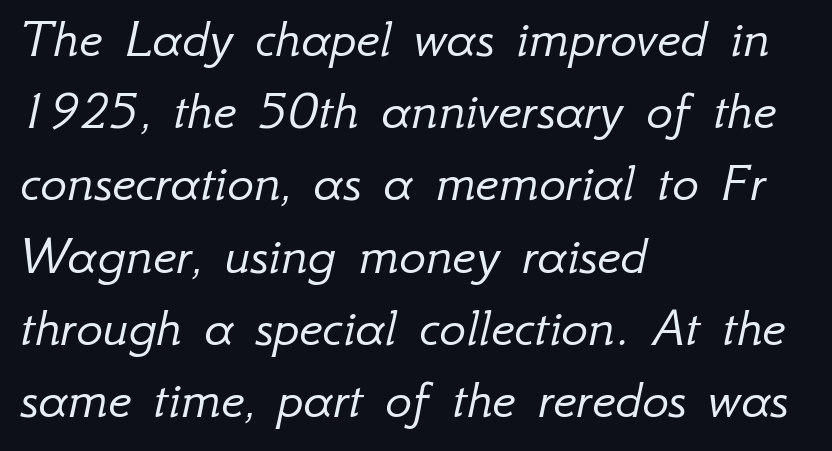
Think of a printed novel: that variable character pitch is what you see here. Lines of text with bare space underneath. The font is comparable to plain body text, perhaps lighter. Honestly, the letter spacing is just normal — you wouldn't notice it. Which margin do the lines hug? The left one — the right edge is uneven. Honestly, the row spacing looks completely unremarkable.
